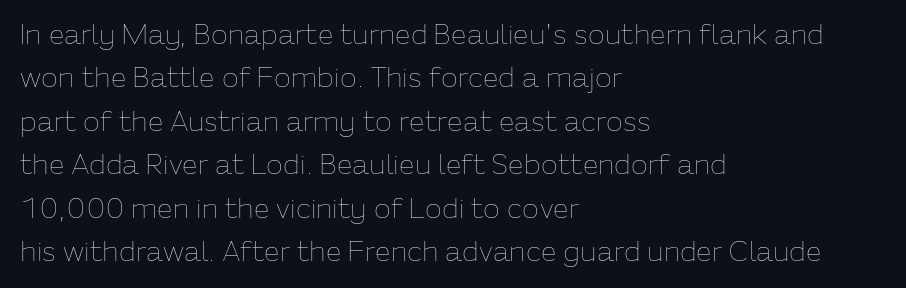
These lines are rendered in a variable-pitch font. The letters sit at their default tracking, neither squeezed nor spread. Every row of glyphs begins at an identical x-position on the left. Weight: regular or lighter. The line-height multiplier appears to be the usual default. Designer's note — italics off, roman on.
